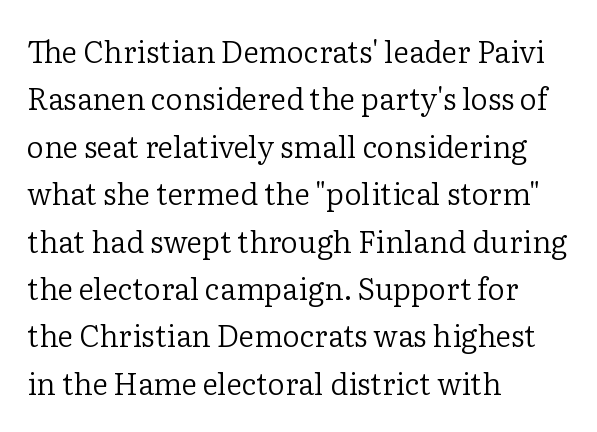
Q: Is the text bold? A: No.
Q: Is the text italic (slanted)? A: No, it is upright.
Q: Is the typeface a serif or a sans-serif typeface? A: Serif.
Q: Is the text underlined? A: No.
Q: How is the paragraph aligned? A: Left-aligned.
Q: Is the spacing between letters normal or unusually wide? A: Normal.
Q: Is the spacing between lines tight, normal or loose? A: Normal.
Q: Width (condensed, normal, or wide)? A: Normal.
Q: Stroke contrast? A: Low.
Q: x-height? A: Medium.
Q: Monospaced? A: No.
